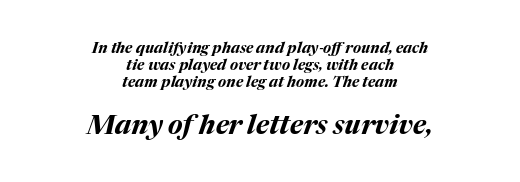
{"italic": "yes", "lean": "right", "slant_degrees": 17, "bold": "yes", "underline": "no", "align": "center", "line_spacing": "tight", "line_spacing_ratio": 1.12, "letter_spacing": "normal", "letter_spacing_em": 0.0, "larger_block": "second", "size_ratio": 1.8, "glyph_px": 27}
